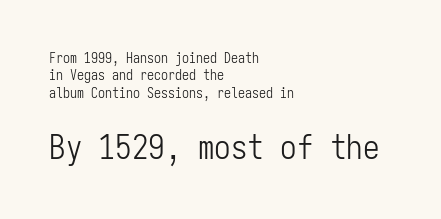
Q: Is the text bold? A: No.
Q: Is the text italic (slanted)? A: No, it is upright.
Q: Is the typeface a serif or a sans-serif typeface? A: Sans-serif.
Q: Is the text underlined? A: No.
Q: How is the paragraph aligned? A: Left-aligned.
Q: Is the spacing between letters normal or unusually wide? A: Normal.
Q: Which block of text is set in a larger size, the first (top) or the second (bottom)? A: The second (bottom) one.
Q: Width (condensed, normal, or wide)? A: Condensed.
Q: Stroke contrast? A: Low.
Q: x-height? A: Medium.
Q: Monospaced? A: Yes.
